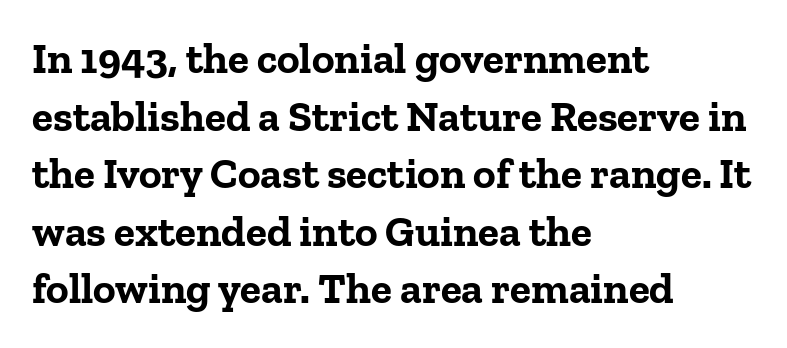
{"serif": "yes", "italic": "no", "bold": "yes", "weight": "bold", "width": "normal", "stroke_contrast": "low", "x_height": "medium", "monospaced": "no", "underline": "no", "align": "left", "line_spacing": "normal", "line_spacing_ratio": 1.34, "letter_spacing": "normal", "letter_spacing_em": 0.0, "glyph_px": 43}
